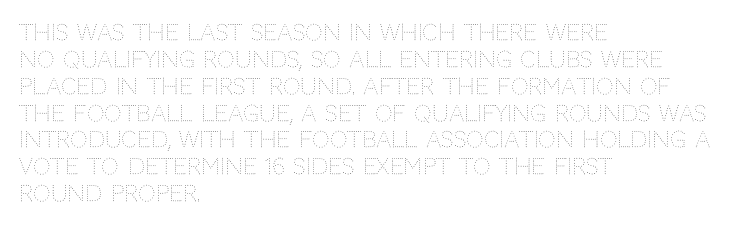
Q: Is the text bold? A: No.
Q: Is the text italic (slanted)? A: No, it is upright.
Q: Is the text underlined? A: No.
Q: How is the paragraph aligned? A: Left-aligned.
Q: Is the spacing between letters normal or unusually wide? A: Normal.
